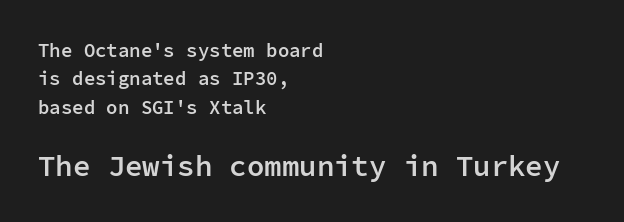
The image shows 29 px semibold sans-serif type, upright, monospaced; set left-aligned, normal line spacing (1.5x), normal letter spacing, not underlined; the second (bottom) block is 1.53x larger; low stroke contrast and a medium x-height.
